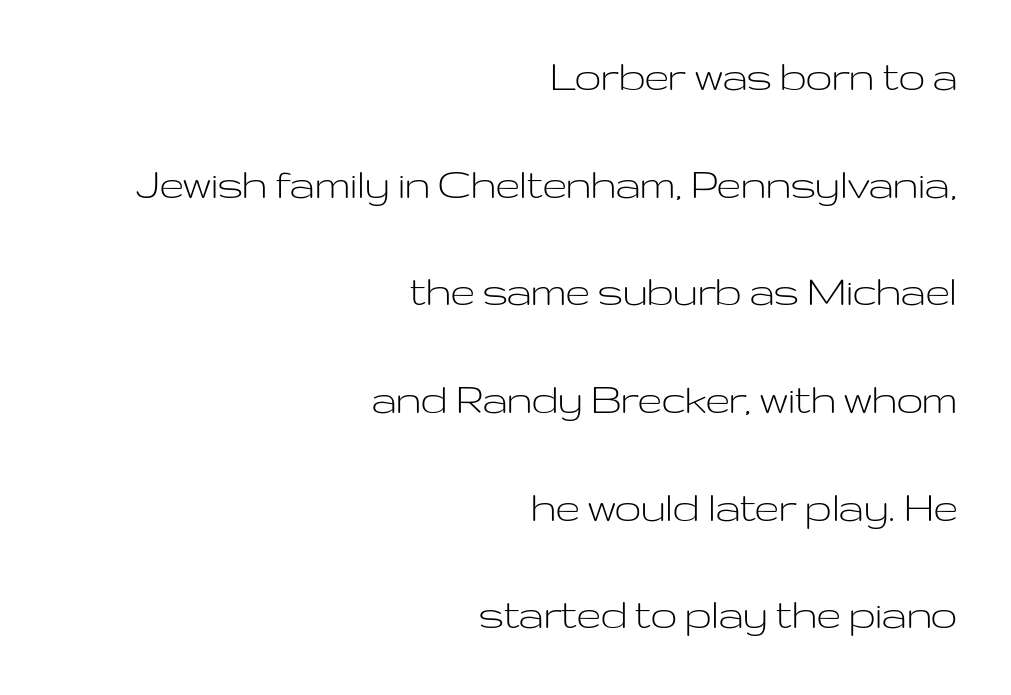
The image shows 47 px light, wide sans-serif type, upright; set right-aligned, loose line spacing (2.29x), normal letter spacing, not underlined; low stroke contrast and a medium x-height.
